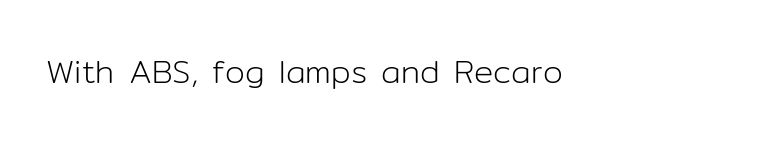
{"serif": "no", "italic": "no", "bold": "no", "weight": "light", "width": "normal", "stroke_contrast": "low", "x_height": "medium", "monospaced": "no", "underline": "no", "letter_spacing": "normal", "letter_spacing_em": 0.0, "glyph_px": 32}
